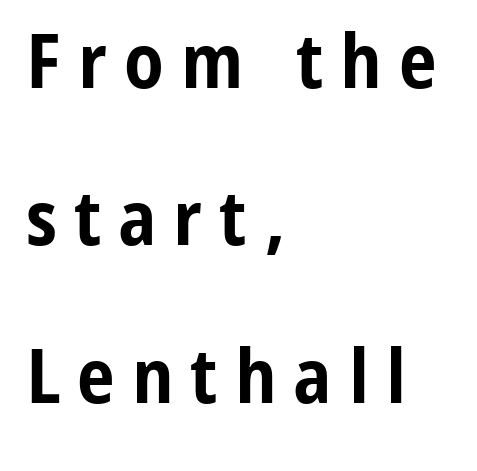
The image shows 76 px bold, condensed sans-serif type, upright; set left-aligned, loose line spacing (2.07x), unusually wide letter spacing (+0.22 em), not underlined; low stroke contrast and a medium x-height.
